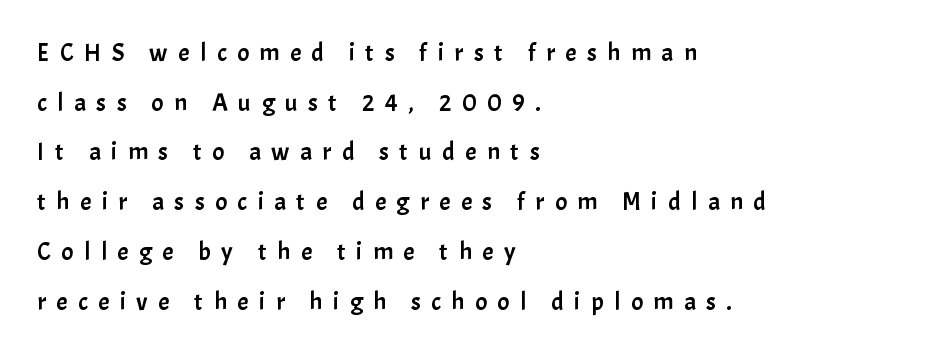
{"italic": "no", "underline": "no", "align": "left", "line_spacing": "loose", "line_spacing_ratio": 1.99, "letter_spacing": "wide", "letter_spacing_em": 0.42, "glyph_px": 25}
